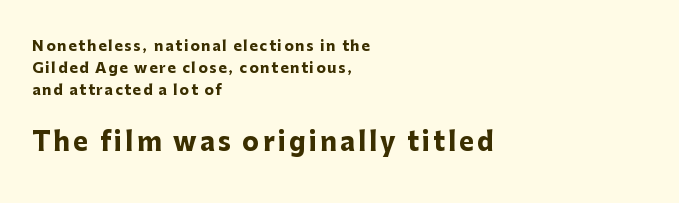
A typesetter would mark this as roman, not italic. The block sitting lower on the canvas is the one with enlarged characters. Which margin do the lines hug? The left one — the right edge is uneven. The strip under each line holds only bare page. The typesetting leans heavy: a genuine bold. Horizontal bands of white between lines are of average thickness.
